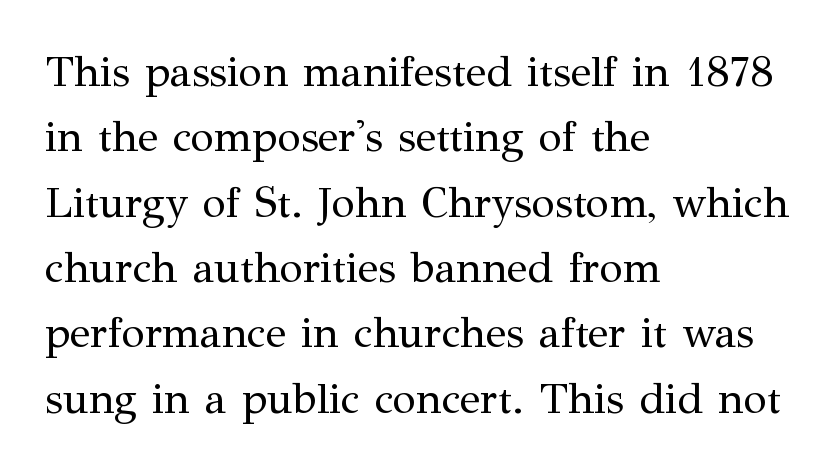
Small tapered or slab feet sit at the stroke ends, so this counts as serif. The passage is arranged the way most books set body copy — flush left. Ink coverage per letter is moderate at most. Is there any slant? The stems are plumb. How are the letters spaced? Ordinarily, with no added tracking.
